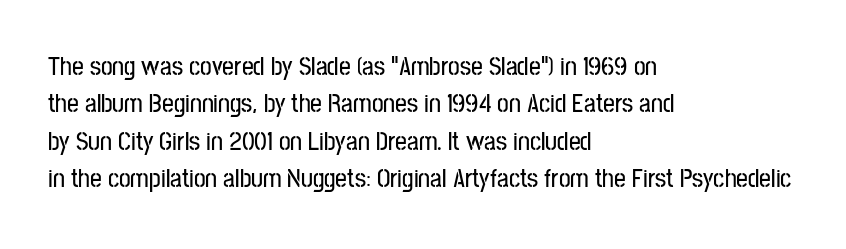
{"italic": "no", "underline": "no", "align": "left", "line_spacing": "normal", "line_spacing_ratio": 1.44, "letter_spacing": "normal", "letter_spacing_em": 0.0, "glyph_px": 26}
